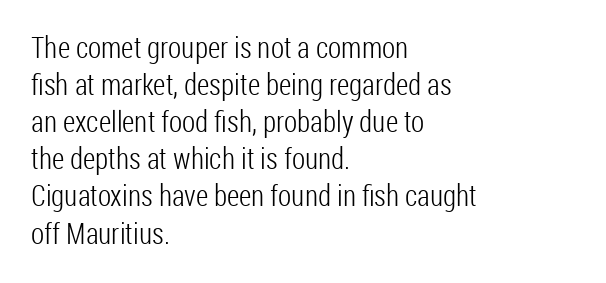
{"serif": "no", "italic": "no", "bold": "no", "weight": "light", "width": "condensed", "stroke_contrast": "low", "x_height": "medium", "monospaced": "no", "underline": "no", "align": "left", "line_spacing": "normal", "line_spacing_ratio": 1.28, "letter_spacing": "normal", "letter_spacing_em": 0.0, "glyph_px": 29}
